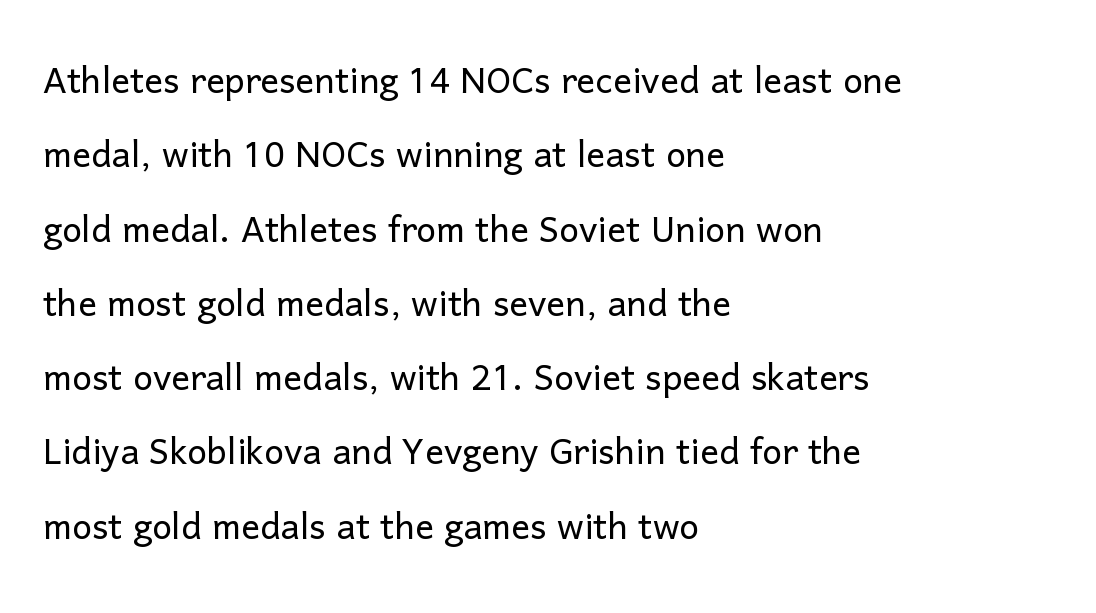
The font family rendered here belongs to the sans-serif group. Counters stay open thanks to moderate or lighter strokes. The typography opts for an upright posture over an oblique one. Spacing verdict: proportional, widths tailored to each character.
